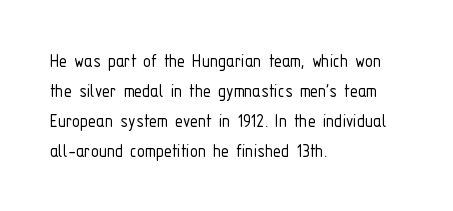
The face looks like a standard text weight, possibly lighter. A normal amount of white space separates one row of letters from the next. Line beginnings align vertically; line endings do not. The horizontal fit of the characters is conventional and even. The passage shown is not underscored anywhere.
